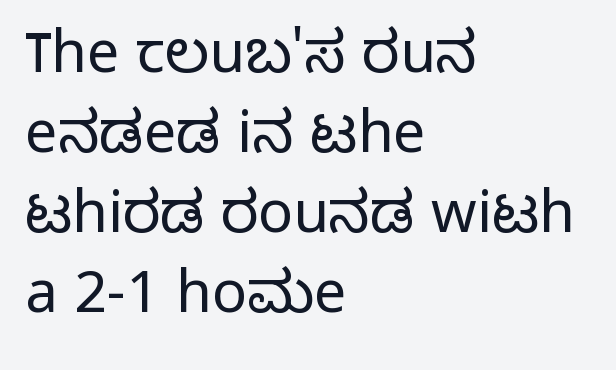
There is no visible air inserted between adjacent glyphs. Students, observe: this is what conventionally led text looks like. Caption: face not bold, strokes unweighted. The lettering stays uniformly vertical, giving the passage a roman look. The type family on display is of the sans-serif kind.
